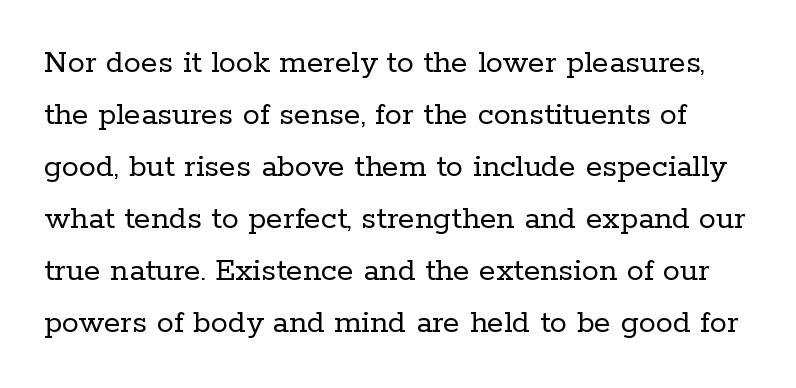
Each letter keeps its own natural width here, so spacing adapts to shape. No heavy texture on the line: the type isn't bold. Does extra space separate the letters? No, they use regular spacing. The designer left line spacing at the default.
